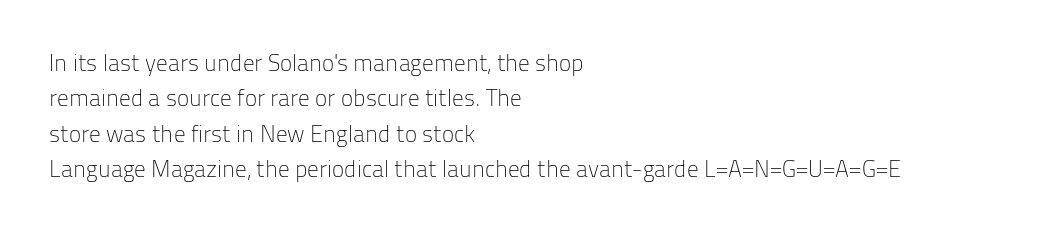
{"italic": "no", "bold": "no", "underline": "no", "align": "left", "line_spacing": "normal", "line_spacing_ratio": 1.54, "letter_spacing": "normal", "letter_spacing_em": 0.0, "glyph_px": 23}
